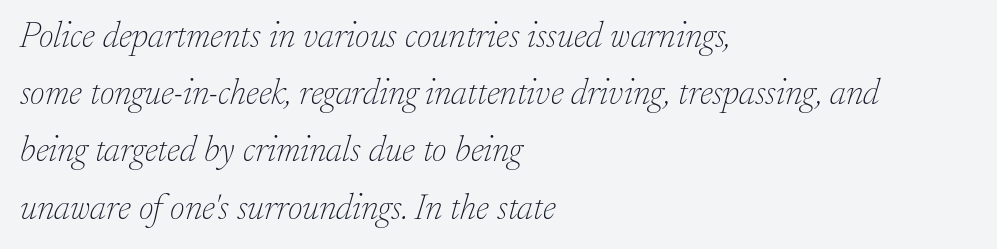
The image shows 36 px thin serif type, italic (leaning right); set left-aligned, normal line spacing (1.59x), normal letter spacing, not underlined; low stroke contrast and a small x-height.
